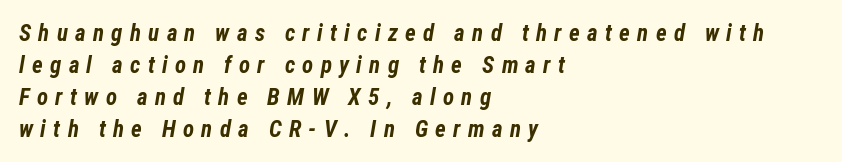
Q: Is the text bold? A: Yes.
Q: Is the text italic (slanted)? A: Yes, it leans right by about 12 degrees.
Q: Is the text underlined? A: No.
Q: How is the paragraph aligned? A: Left-aligned.
Q: Is the spacing between letters normal or unusually wide? A: Unusually wide.
Q: Is the spacing between lines tight, normal or loose? A: Normal.
